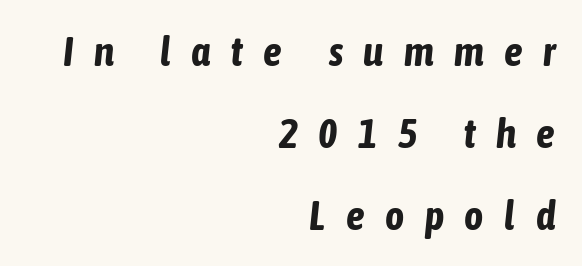
The horizontal fit of the characters is loose and conspicuously gappy. In terms of posture, this sample is oblique. Letters rest on an invisible, unmarked baseline. On the weight axis this lands at bold, roughly 700. The passage shown stacks its lines with a broad gap.
